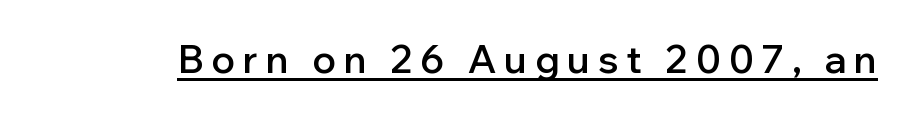
{"serif": "no", "italic": "no", "bold": "semi", "weight": "semibold", "width": "normal", "stroke_contrast": "low", "x_height": "medium", "monospaced": "no", "underline": "yes", "letter_spacing": "wide", "letter_spacing_em": 0.21, "glyph_px": 38}
